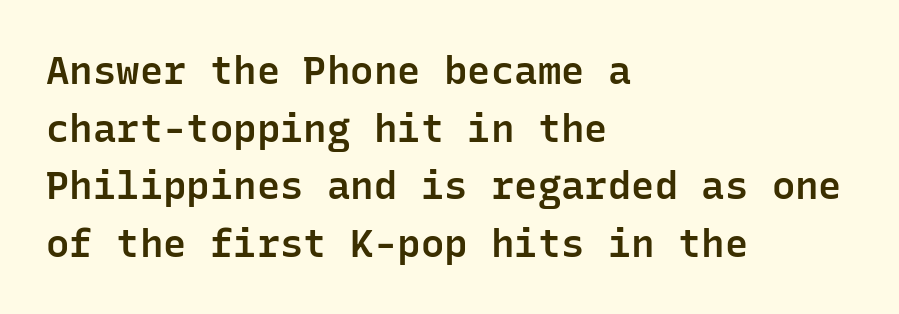
{"serif": "no", "italic": "no", "bold": "semi", "weight": "semibold", "width": "normal", "stroke_contrast": "low", "x_height": "medium", "monospaced": "yes", "underline": "no", "align": "left", "line_spacing": "normal", "line_spacing_ratio": 1.48, "letter_spacing": "normal", "letter_spacing_em": 0.0, "glyph_px": 39}
